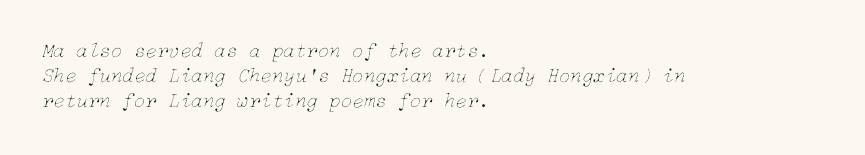
Q: Is the text bold? A: No.
Q: Is the text italic (slanted)? A: Yes, it leans right by about 15 degrees.
Q: Is the text underlined? A: No.
Q: How is the paragraph aligned? A: Left-aligned.
Q: Is the spacing between letters normal or unusually wide? A: Normal.
